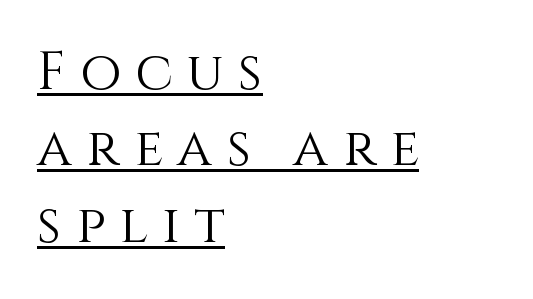
{"italic": "no", "bold": "no", "weight": "light", "width": "normal", "x_height": "large", "monospaced": "no", "underline": "yes", "align": "left", "line_spacing": "normal", "line_spacing_ratio": 1.44, "letter_spacing": "wide", "letter_spacing_em": 0.27, "glyph_px": 53}
